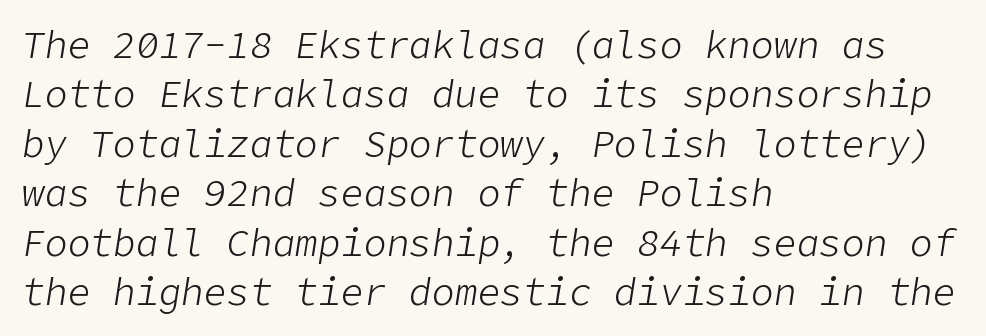
The image shows 38 px light type, italic (leaning right); set left-aligned, normal line spacing (1.3x), normal letter spacing, not underlined; low stroke contrast and a medium x-height.
